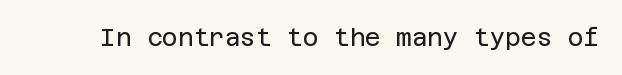
{"italic": "no", "bold": "no", "underline": "no", "letter_spacing": "normal", "letter_spacing_em": 0.0, "glyph_px": 24}
